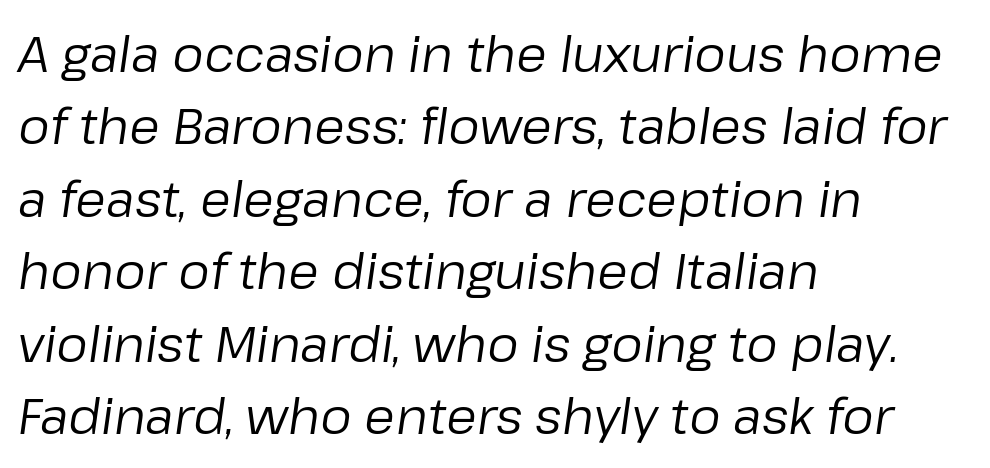
Interline gaps are of average width in this sample. There is no visible air inserted between adjacent glyphs. Is the block centered? No — it sits flush against the left margin. These glyphs show unthickened strokes, regular width or finer. Words float on clear page, feet unadorned. Yep, that's italic — everything's leaning.
